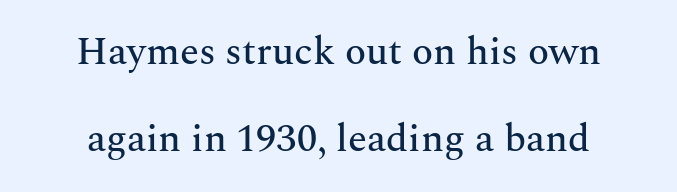
Q: Is the text italic (slanted)? A: No, it is upright.
Q: Is the typeface a serif or a sans-serif typeface? A: Serif.
Q: Is the text underlined? A: No.
Q: How is the paragraph aligned? A: Centered.
Q: Is the spacing between letters normal or unusually wide? A: Normal.
Q: Is the spacing between lines tight, normal or loose? A: Loose.
Q: Width (condensed, normal, or wide)? A: Normal.
Q: Stroke contrast? A: Medium.
Q: x-height? A: Medium.
Q: Monospaced? A: No.
